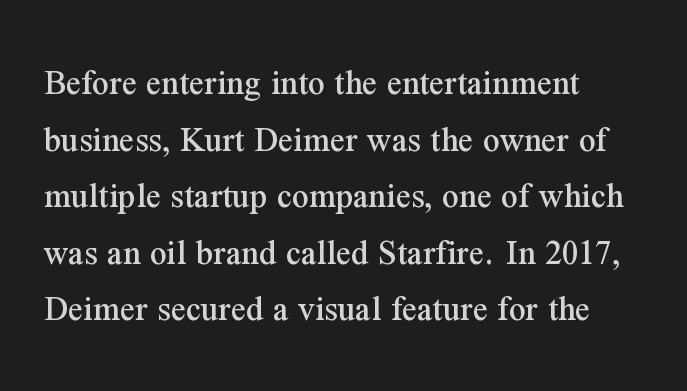
Q: Is the text italic (slanted)? A: No, it is upright.
Q: Is the typeface a serif or a sans-serif typeface? A: Serif.
Q: Is the text underlined? A: No.
Q: How is the paragraph aligned? A: Left-aligned.
Q: Is the spacing between letters normal or unusually wide? A: Normal.
Q: Is the spacing between lines tight, normal or loose? A: Normal.
Q: Width (condensed, normal, or wide)? A: Normal.
Q: Stroke contrast? A: Medium.
Q: x-height? A: Medium.
Q: Monospaced? A: No.
